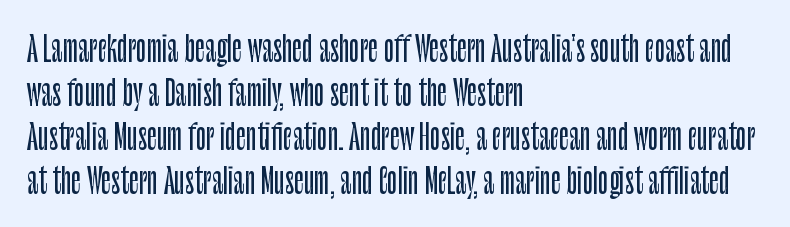
The image shows 34 px condensed sans-serif type, upright; set left-aligned, normal line spacing (1.29x), normal letter spacing, not underlined; low stroke contrast and a large x-height.
